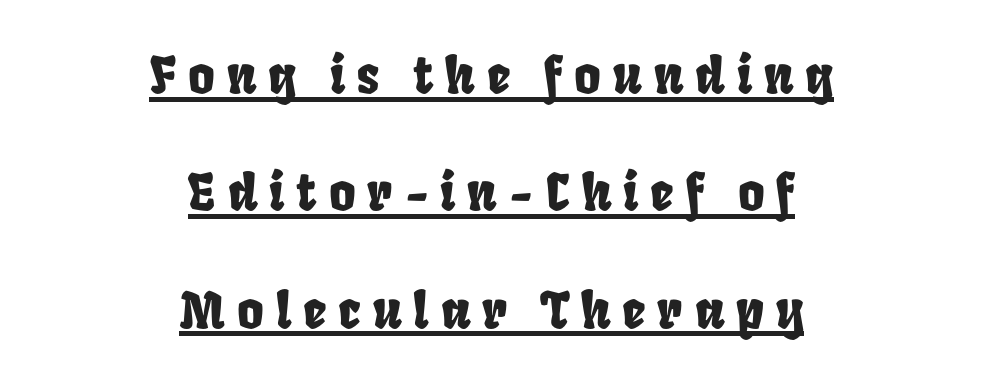
Q: Is the text underlined? A: Yes.
Q: How is the paragraph aligned? A: Centered.
Q: Is the spacing between letters normal or unusually wide? A: Unusually wide.
Q: Is the spacing between lines tight, normal or loose? A: Loose.
Q: Width (condensed, normal, or wide)? A: Condensed.
Q: Stroke contrast? A: Low.
Q: x-height? A: Large.
Q: Monospaced? A: No.
